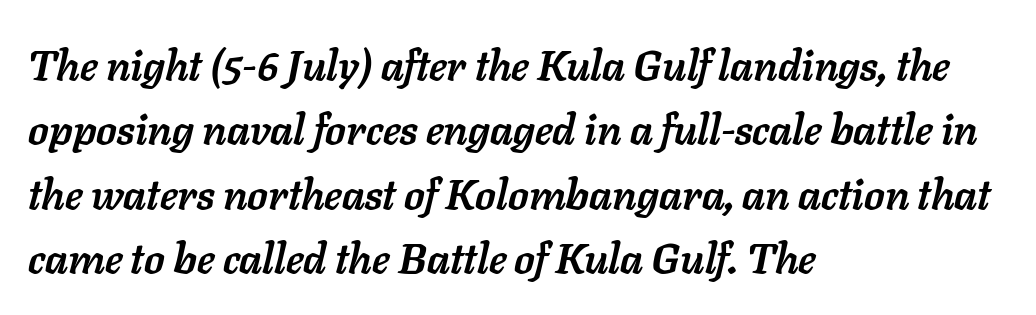
Q: Is the text bold? A: Yes.
Q: Is the text italic (slanted)? A: Yes, it leans right by about 11 degrees.
Q: Is the text underlined? A: No.
Q: How is the paragraph aligned? A: Left-aligned.
Q: Is the spacing between letters normal or unusually wide? A: Normal.
Q: Is the spacing between lines tight, normal or loose? A: Normal.
Q: Width (condensed, normal, or wide)? A: Normal.
Q: Stroke contrast? A: Low.
Q: x-height? A: Medium.
Q: Monospaced? A: No.
